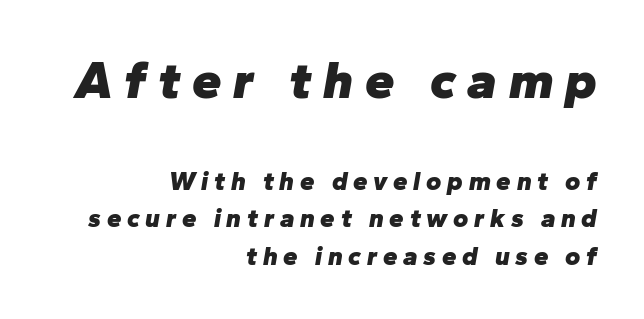
{"italic": "yes", "lean": "right", "slant_degrees": 10, "bold": "yes", "weight": "heavy", "width": "normal", "stroke_contrast": "low", "x_height": "medium", "monospaced": "no", "underline": "no", "align": "right", "line_spacing": "normal", "line_spacing_ratio": 1.43, "letter_spacing": "wide", "letter_spacing_em": 0.22, "larger_block": "first", "size_ratio": 2.04, "glyph_px": 53}
